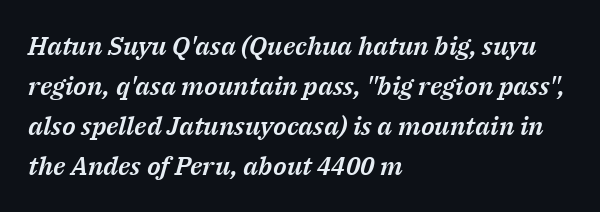
{"italic": "yes", "lean": "right", "slant_degrees": 14, "underline": "no", "align": "left", "line_spacing": "normal", "line_spacing_ratio": 1.54, "letter_spacing": "normal", "letter_spacing_em": 0.0, "glyph_px": 26}
